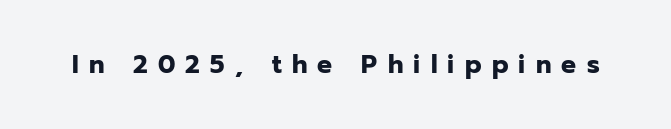
{"italic": "no", "bold": "yes", "underline": "no", "letter_spacing": "wide", "letter_spacing_em": 0.41, "glyph_px": 25}
